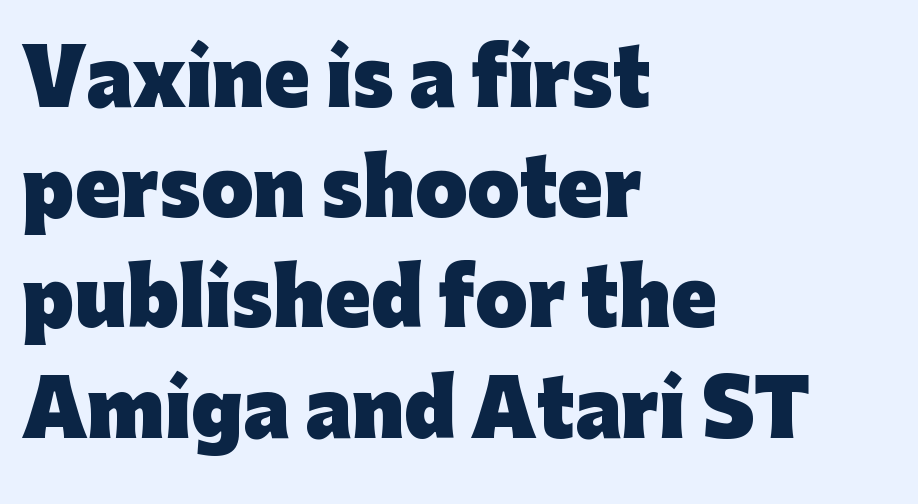
Q: Is the text bold? A: Yes.
Q: Is the text italic (slanted)? A: No, it is upright.
Q: Is the typeface a serif or a sans-serif typeface? A: Sans-serif.
Q: Is the text underlined? A: No.
Q: How is the paragraph aligned? A: Left-aligned.
Q: Is the spacing between letters normal or unusually wide? A: Normal.
Q: Is the spacing between lines tight, normal or loose? A: Normal.
Q: Width (condensed, normal, or wide)? A: Normal.
Q: Stroke contrast? A: Low.
Q: x-height? A: Medium.
Q: Monospaced? A: No.
